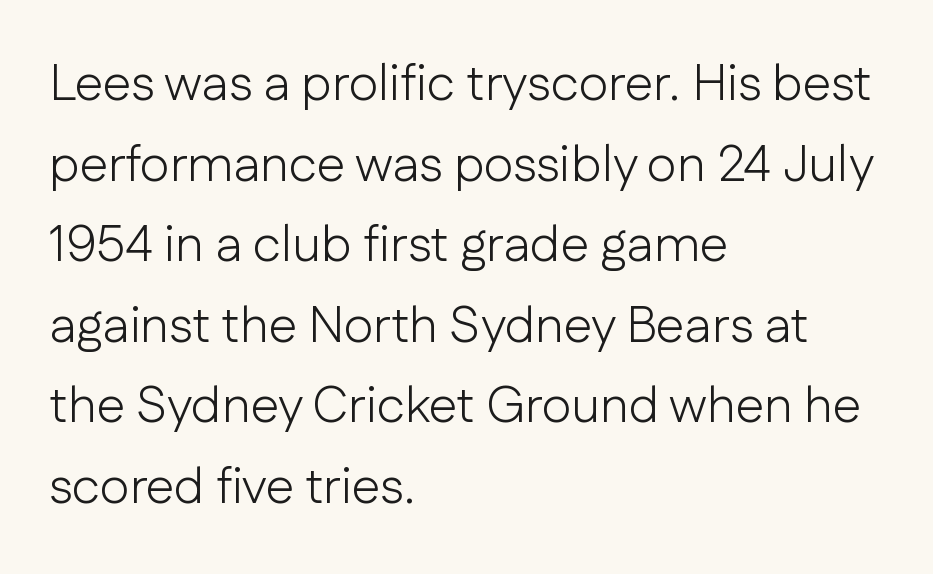
A normal amount of white space separates one row of letters from the next. The strip under each line holds only bare page. What kind of face is this? One without serifs — a sans. Unbolded letterforms with no extra heft.
